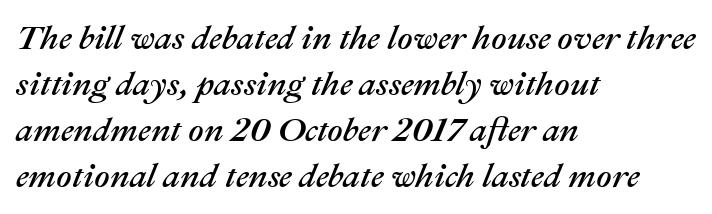
Q: Is the text italic (slanted)? A: Yes, it leans right by about 22 degrees.
Q: Is the text underlined? A: No.
Q: How is the paragraph aligned? A: Left-aligned.
Q: Is the spacing between letters normal or unusually wide? A: Normal.
Q: Is the spacing between lines tight, normal or loose? A: Normal.
Q: Width (condensed, normal, or wide)? A: Normal.
Q: Stroke contrast? A: Medium.
Q: x-height? A: Medium.
Q: Monospaced? A: No.
